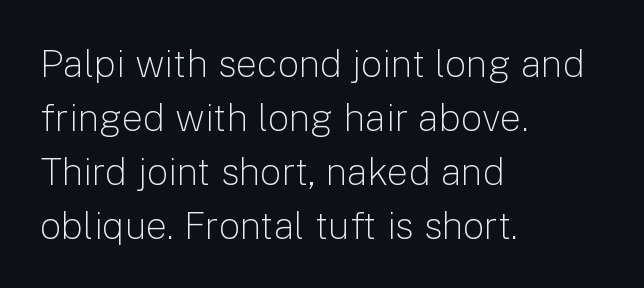
{"serif": "no", "italic": "no", "bold": "no", "weight": "light", "width": "normal", "stroke_contrast": "low", "x_height": "medium", "monospaced": "no", "underline": "no", "align": "left", "line_spacing": "normal", "line_spacing_ratio": 1.42, "letter_spacing": "normal", "letter_spacing_em": 0.0, "glyph_px": 38}
